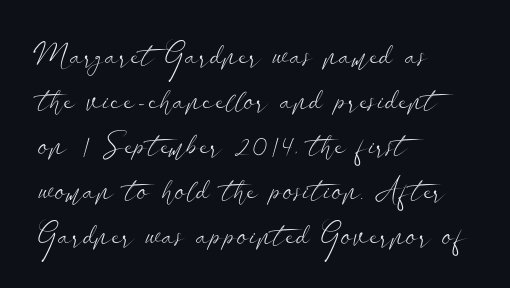
The image shows 31 px light, wide sans-serif type; set left-aligned, normal line spacing (1.45x), normal letter spacing, not underlined; low stroke contrast and a small x-height.
